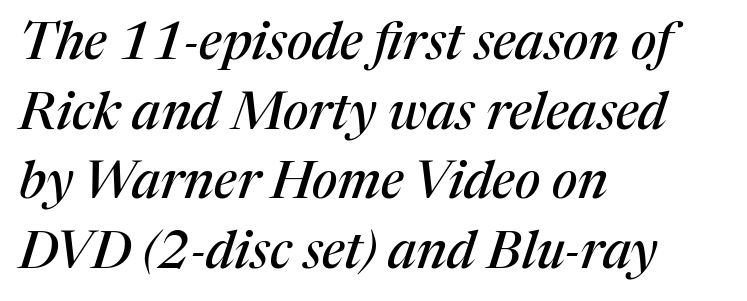
The image shows 52 px serif type, italic (leaning right); set left-aligned, normal line spacing (1.34x), normal letter spacing, not underlined; medium stroke contrast and a medium x-height.
